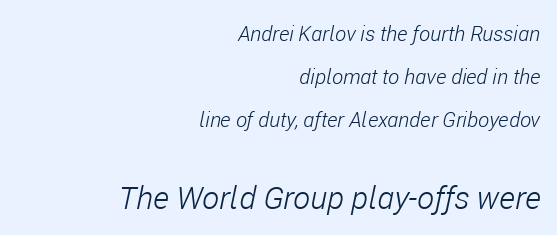
The image shows 32 px light, condensed type, italic (leaning right); set right-aligned, loose line spacing (2.05x), normal letter spacing, not underlined; the second (bottom) block is 1.52x larger; low stroke contrast and a medium x-height.
